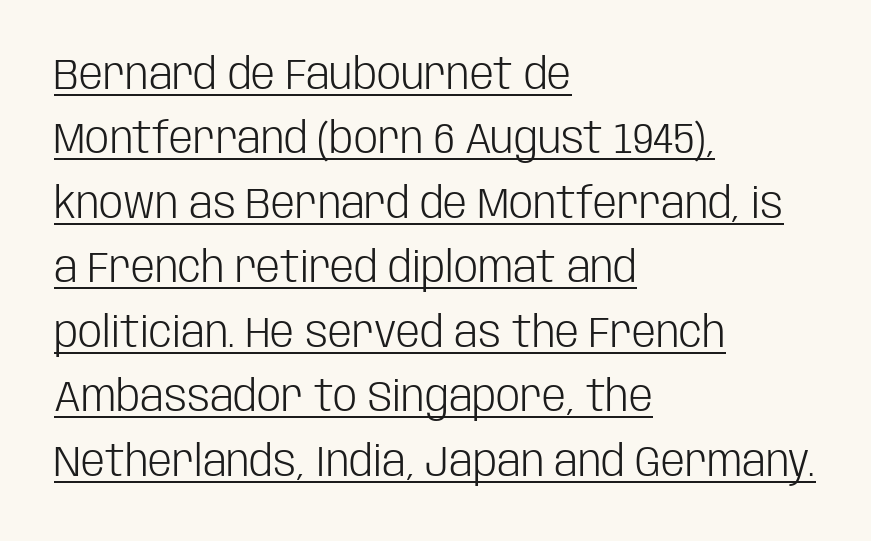
Q: Is the text bold? A: No.
Q: Is the text italic (slanted)? A: No, it is upright.
Q: Is the typeface a serif or a sans-serif typeface? A: Sans-serif.
Q: Is the text underlined? A: Yes.
Q: How is the paragraph aligned? A: Left-aligned.
Q: Is the spacing between letters normal or unusually wide? A: Normal.
Q: Is the spacing between lines tight, normal or loose? A: Normal.
Q: Width (condensed, normal, or wide)? A: Condensed.
Q: Stroke contrast? A: Low.
Q: x-height? A: Large.
Q: Monospaced? A: No.
